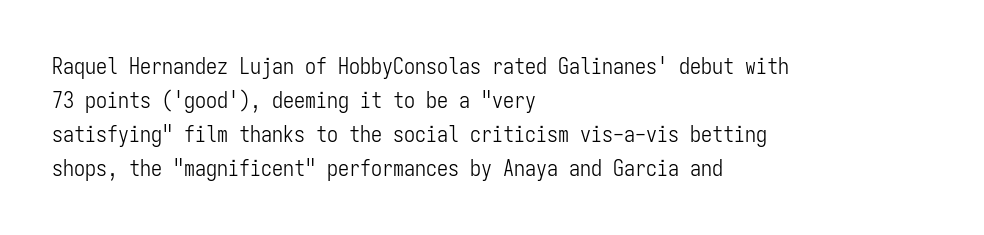
The image shows 22 px text type, upright; set left-aligned, normal line spacing (1.54x), normal letter spacing, not underlined.
